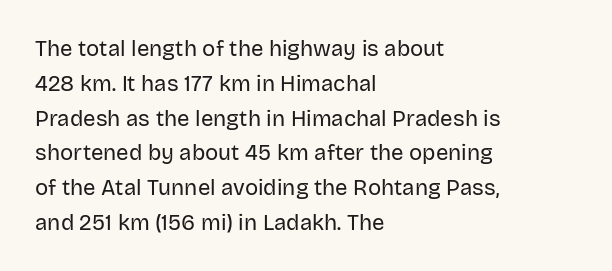
The image shows 22 px text type, upright; set left-aligned, normal line spacing (1.58x), normal letter spacing, not underlined.
